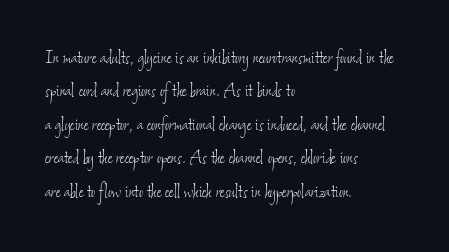
The rendering uses a moderate line-height, typical for paragraphs. Each row of text sits above clean, open space. Stroke mass is kept to a normal reading level or below. One-word summary of the alignment: left. Default kerning and tracking; the words read as compact shapes.
